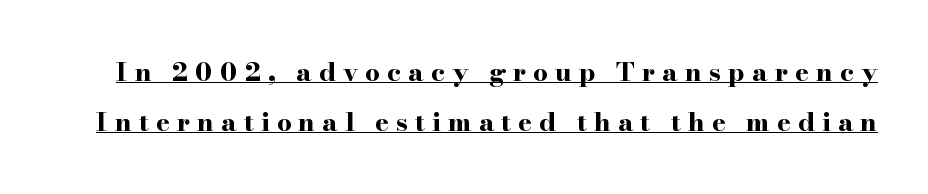
The image shows 26 px bold type, upright; set loose line spacing (1.93x), unusually wide letter spacing (+0.27 em), underlined.
